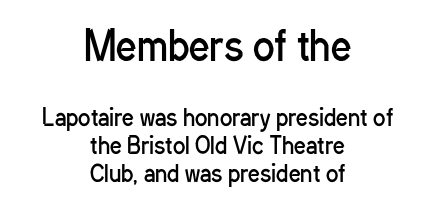
Q: Is the text bold? A: No.
Q: Is the text italic (slanted)? A: No, it is upright.
Q: Is the typeface a serif or a sans-serif typeface? A: Sans-serif.
Q: Is the text underlined? A: No.
Q: How is the paragraph aligned? A: Centered.
Q: Is the spacing between letters normal or unusually wide? A: Normal.
Q: Which block of text is set in a larger size, the first (top) or the second (bottom)? A: The first (top) one.
Q: Width (condensed, normal, or wide)? A: Condensed.
Q: Stroke contrast? A: Low.
Q: x-height? A: Medium.
Q: Monospaced? A: No.
